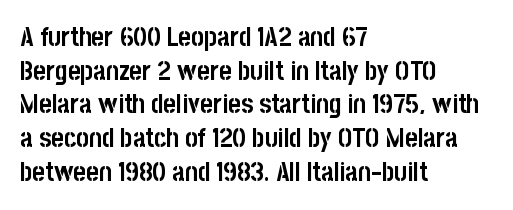
The image shows 27 px bold type, upright; set left-aligned, normal line spacing (1.25x), normal letter spacing, not underlined.
